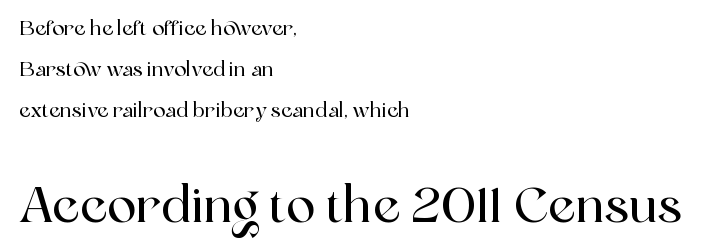
Think of a printed novel: that variable character pitch is what you see here. Honestly, there is no underline to notice here at all. Two sizes are in play, and the larger belongs to the second block. A great deal of white space separates one row of letters from the next. Characters follow at the spacing the type designer built in.
